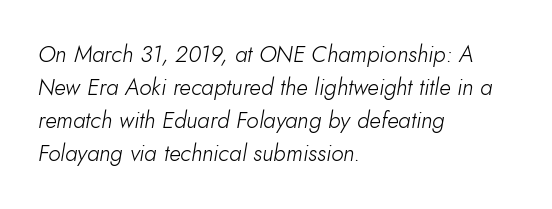
Q: Is the text bold? A: No.
Q: Is the text italic (slanted)? A: Yes, it leans right by about 10 degrees.
Q: Is the text underlined? A: No.
Q: How is the paragraph aligned? A: Left-aligned.
Q: Is the spacing between letters normal or unusually wide? A: Normal.
Q: Is the spacing between lines tight, normal or loose? A: Normal.
